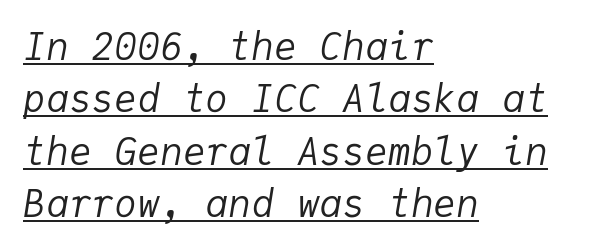
The image shows 38 px regular-weight type, italic (leaning right), monospaced; set left-aligned, normal line spacing (1.38x), normal letter spacing, underlined; low stroke contrast and a medium x-height.
